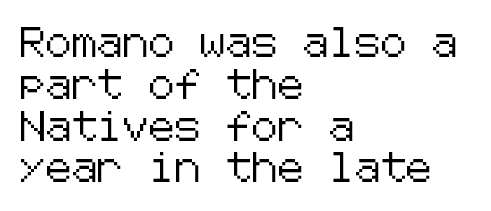
{"serif": "no", "italic": "no", "width": "normal", "stroke_contrast": "low", "x_height": "medium", "underline": "no", "align": "left", "line_spacing": "normal", "line_spacing_ratio": 1.44, "letter_spacing": "normal", "letter_spacing_em": 0.0, "glyph_px": 29}
